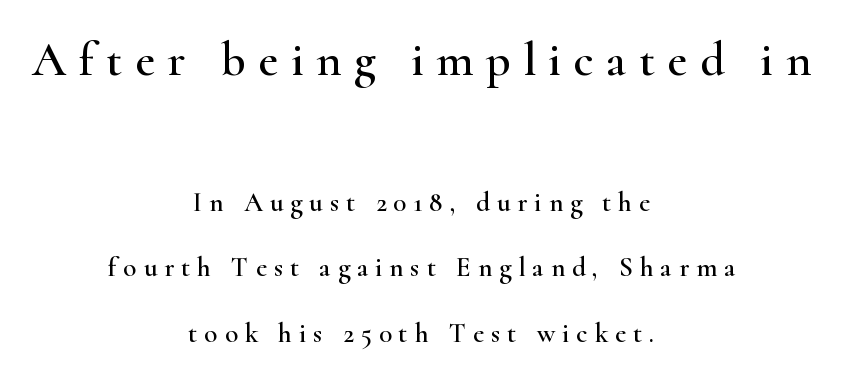
Honestly, there is no underline to notice here at all. A great deal of white space separates one row of letters from the next. A centered setting, common on invitations and titles, is used for this passage. Is this a fixed-width face? No — the glyphs have proportional, varying widths. The letters stand upright; this is a roman face. Block one is the big one; block two sits smaller underneath.
